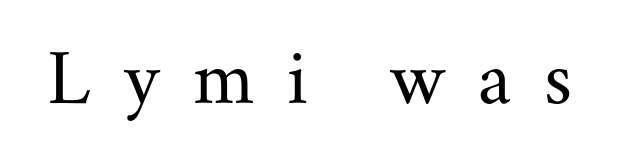
Q: Is the text bold? A: No.
Q: Is the text italic (slanted)? A: No, it is upright.
Q: Is the typeface a serif or a sans-serif typeface? A: Serif.
Q: Is the text underlined? A: No.
Q: Is the spacing between letters normal or unusually wide? A: Unusually wide.
Q: Width (condensed, normal, or wide)? A: Normal.
Q: Stroke contrast? A: Medium.
Q: x-height? A: Small.
Q: Monospaced? A: No.
